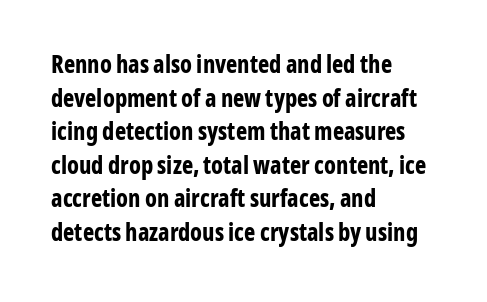
Q: Is the text bold? A: Yes.
Q: Is the text italic (slanted)? A: No, it is upright.
Q: Is the text underlined? A: No.
Q: How is the paragraph aligned? A: Left-aligned.
Q: Is the spacing between letters normal or unusually wide? A: Normal.
Q: Is the spacing between lines tight, normal or loose? A: Normal.
